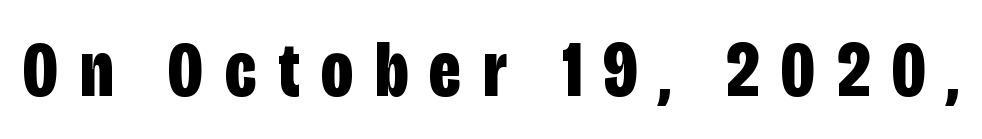
The image shows 80 px bold, condensed sans-serif type, upright; set unusually wide letter spacing (+0.27 em), not underlined; low stroke contrast and a large x-height.
